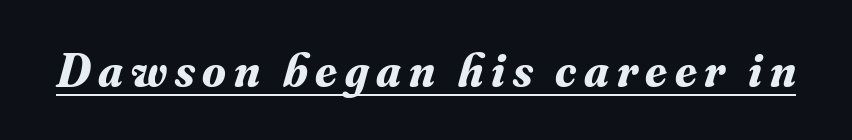
Emphasis is given by a line drawn under the lettering. This sample uses an oblique cut, with every glyph tilted off the vertical. The face used here is seriffed, in the tradition of book romans. The rendering uses natural spacing where letterforms have individual widths.
